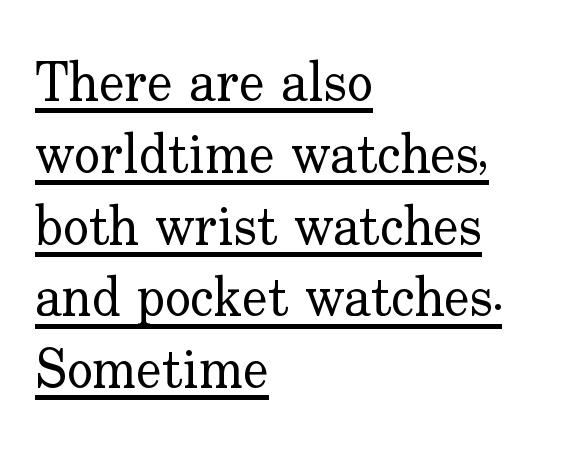
Q: Is the text bold? A: No.
Q: Is the text italic (slanted)? A: No, it is upright.
Q: Is the typeface a serif or a sans-serif typeface? A: Serif.
Q: Is the text underlined? A: Yes.
Q: How is the paragraph aligned? A: Left-aligned.
Q: Is the spacing between letters normal or unusually wide? A: Normal.
Q: Is the spacing between lines tight, normal or loose? A: Normal.
Q: Width (condensed, normal, or wide)? A: Normal.
Q: Stroke contrast? A: Low.
Q: x-height? A: Small.
Q: Monospaced? A: No.
